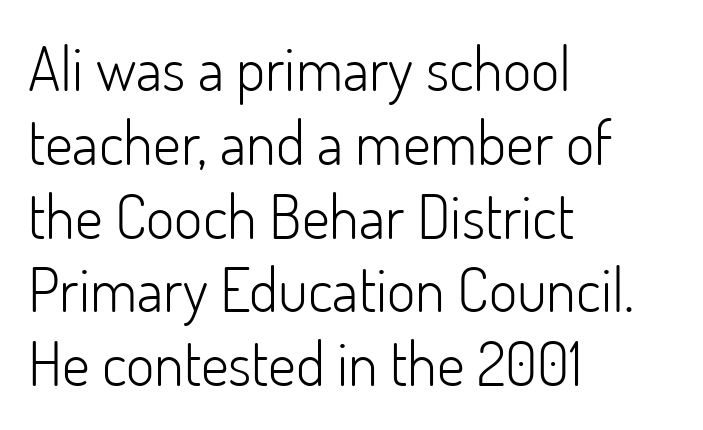
The image shows 61 px light sans-serif type, upright; set left-aligned, line spacing 1.21x, normal letter spacing, not underlined; low stroke contrast and a small x-height.
